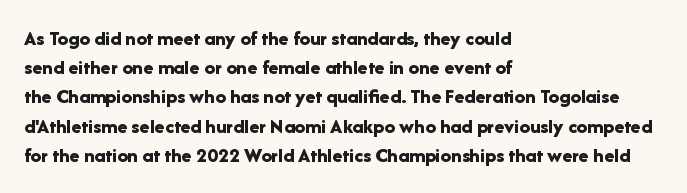
{"italic": "no", "bold": "yes", "underline": "no", "align": "left", "line_spacing": "normal", "line_spacing_ratio": 1.39, "letter_spacing": "normal", "letter_spacing_em": 0.0, "glyph_px": 21}
